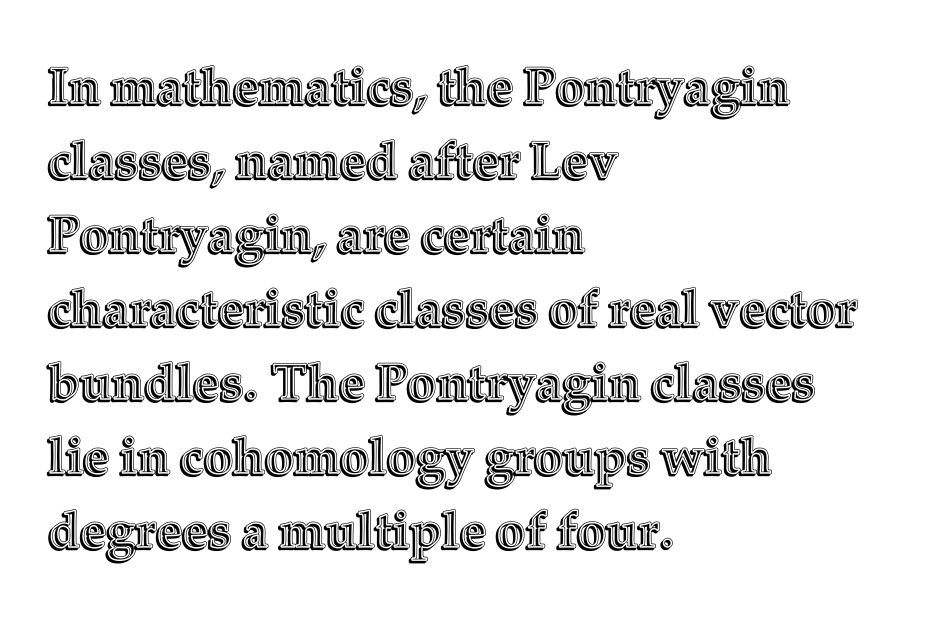
The image shows 51 px text type, upright; set left-aligned, normal line spacing (1.45x), normal letter spacing, not underlined; a medium x-height.
